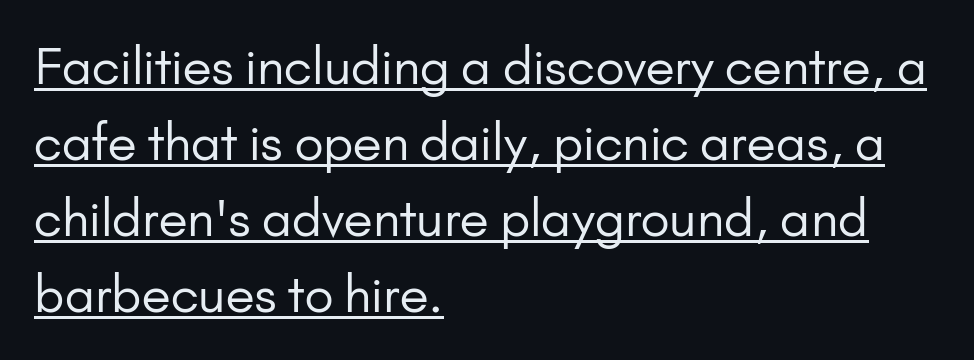
Q: Is the text bold? A: No.
Q: Is the text italic (slanted)? A: No, it is upright.
Q: Is the typeface a serif or a sans-serif typeface? A: Sans-serif.
Q: Is the text underlined? A: Yes.
Q: How is the paragraph aligned? A: Left-aligned.
Q: Is the spacing between letters normal or unusually wide? A: Normal.
Q: Is the spacing between lines tight, normal or loose? A: Normal.
Q: Width (condensed, normal, or wide)? A: Normal.
Q: Stroke contrast? A: Low.
Q: x-height? A: Small.
Q: Monospaced? A: No.
